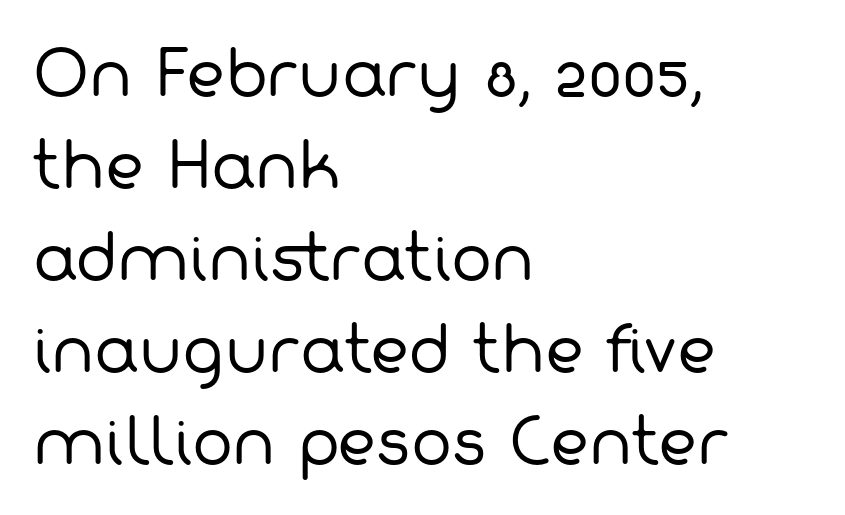
{"serif": "no", "bold": "no", "weight": "regular", "width": "normal", "stroke_contrast": "low", "x_height": "medium", "monospaced": "no", "underline": "no", "align": "left", "line_spacing": "normal", "line_spacing_ratio": 1.51, "letter_spacing": "normal", "letter_spacing_em": 0.0, "glyph_px": 61}
